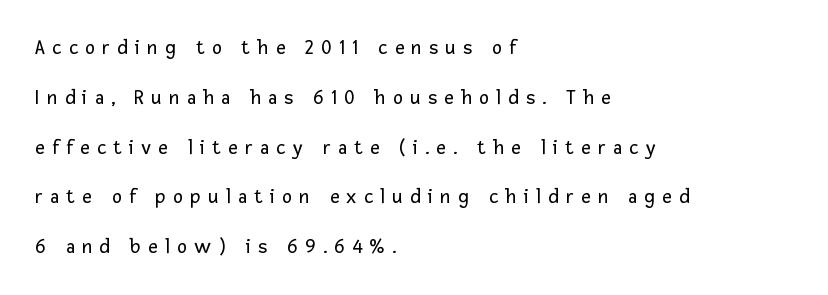
{"italic": "no", "bold": "no", "underline": "no", "align": "left", "line_spacing": "loose", "line_spacing_ratio": 2.37, "letter_spacing": "wide", "letter_spacing_em": 0.35, "glyph_px": 21}
